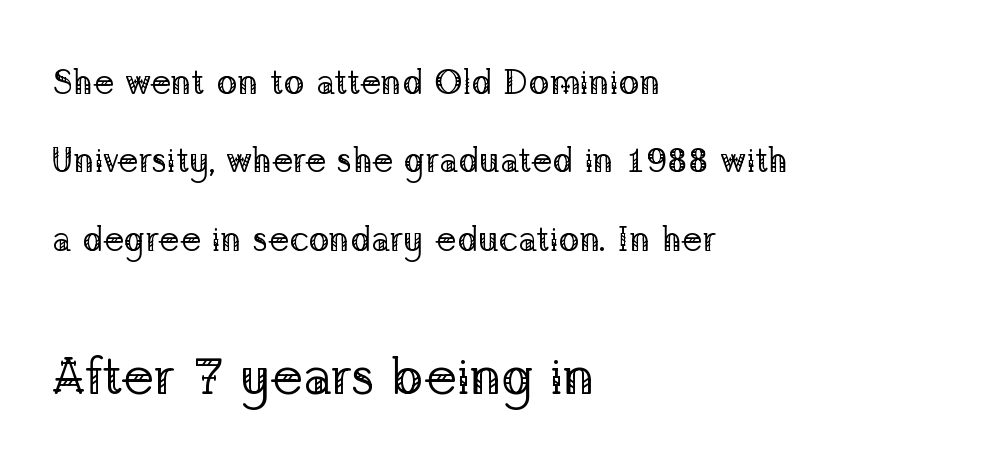
{"serif": "yes", "italic": "no", "bold": "no", "weight": "regular", "width": "normal", "stroke_contrast": "low", "x_height": "medium", "monospaced": "no", "underline": "no", "align": "left", "line_spacing": "loose", "line_spacing_ratio": 2.24, "letter_spacing": "normal", "letter_spacing_em": 0.0, "larger_block": "second", "size_ratio": 1.51, "glyph_px": 53}
